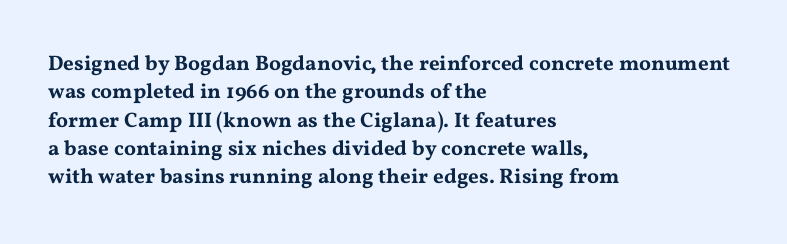
The image shows 21 px text type, upright; set left-aligned, normal line spacing (1.35x), normal letter spacing, not underlined.
